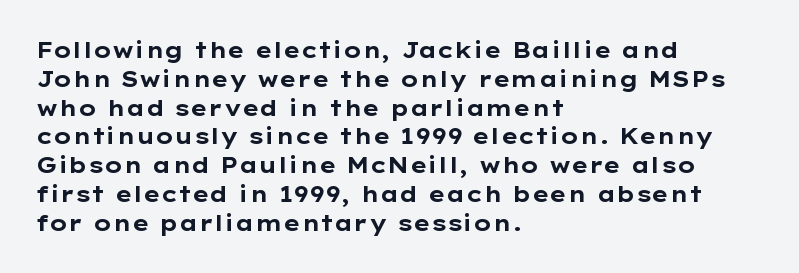
Q: Is the text bold? A: Yes.
Q: Is the text italic (slanted)? A: No, it is upright.
Q: Is the text underlined? A: No.
Q: How is the paragraph aligned? A: Left-aligned.
Q: Is the spacing between letters normal or unusually wide? A: Normal.
Q: Is the spacing between lines tight, normal or loose? A: Normal.
